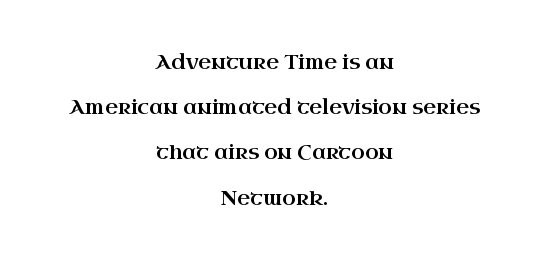
Q: Is the text italic (slanted)? A: No, it is upright.
Q: Is the text underlined? A: No.
Q: How is the paragraph aligned? A: Centered.
Q: Is the spacing between letters normal or unusually wide? A: Normal.
Q: Is the spacing between lines tight, normal or loose? A: Loose.
